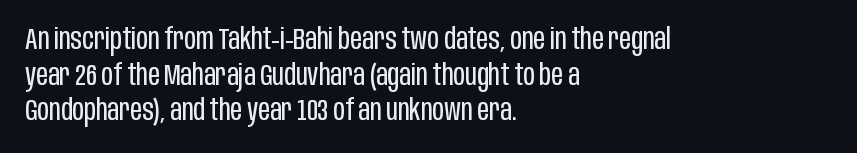
The strip under each line holds only bare page. Stroke thickness stays within the range of a standard reading face or lighter. Every stem runs plumb, perpendicular to the baseline. Caption: multi-line text, flush left, ragged right. The typeface chosen for these lines omits serifs.
